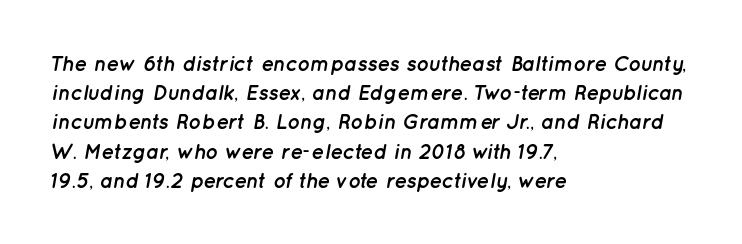
The image shows 21 px bold type, italic (leaning right); set left-aligned, normal line spacing (1.39x), normal letter spacing, not underlined.
